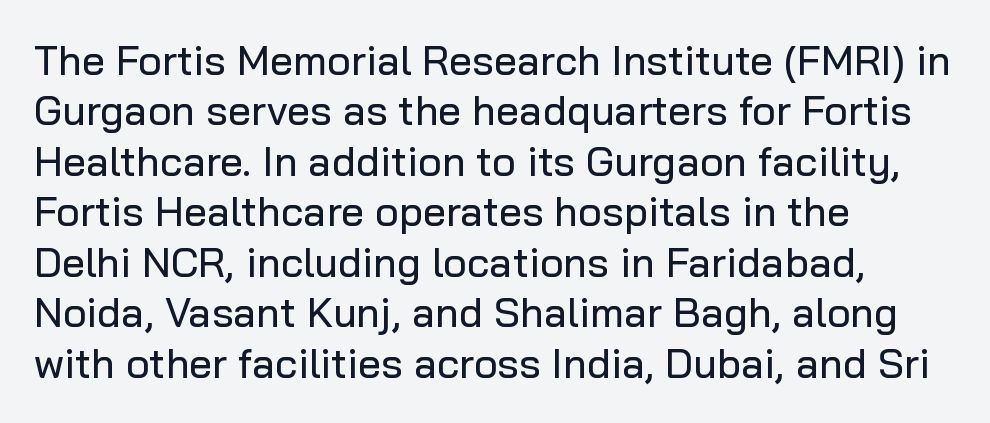
The image shows 41 px sans-serif type, upright; set left-aligned, line spacing 1.23x, normal letter spacing, not underlined; low stroke contrast and a medium x-height.
